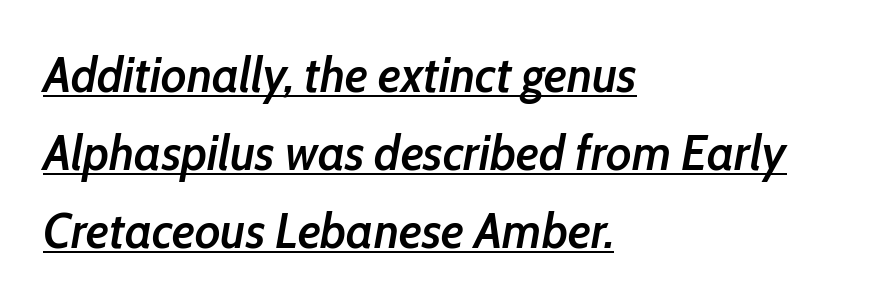
Q: Is the text bold? A: Semi-bold.
Q: Is the text italic (slanted)? A: Yes, it leans right by about 10 degrees.
Q: Is the text underlined? A: Yes.
Q: How is the paragraph aligned? A: Left-aligned.
Q: Is the spacing between letters normal or unusually wide? A: Normal.
Q: Is the spacing between lines tight, normal or loose? A: Normal.
Q: Width (condensed, normal, or wide)? A: Condensed.
Q: Stroke contrast? A: Low.
Q: x-height? A: Medium.
Q: Monospaced? A: No.
